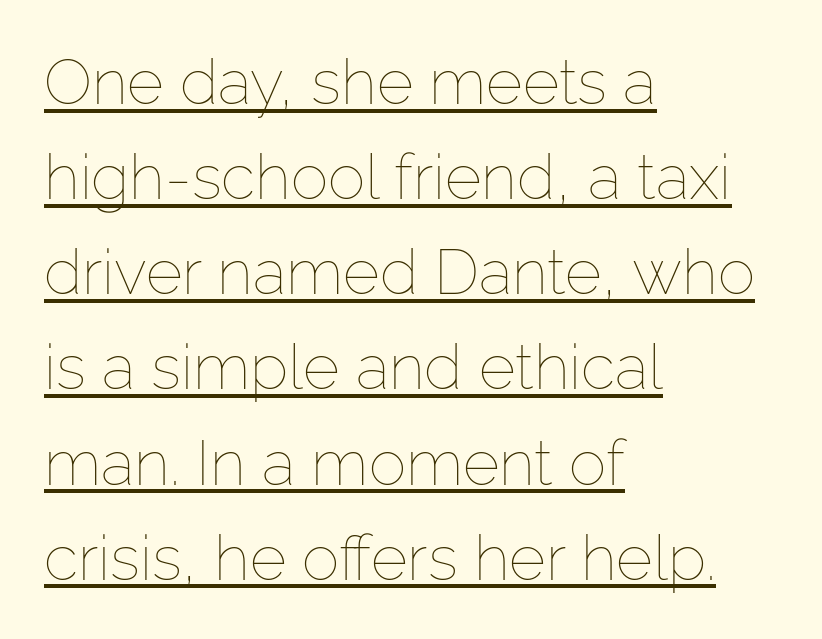
{"italic": "no", "bold": "no", "weight": "thin", "width": "normal", "stroke_contrast": "low", "x_height": "medium", "monospaced": "no", "underline": "yes", "align": "left", "line_spacing": "normal", "line_spacing_ratio": 1.51, "letter_spacing": "normal", "letter_spacing_em": 0.0, "glyph_px": 63}
